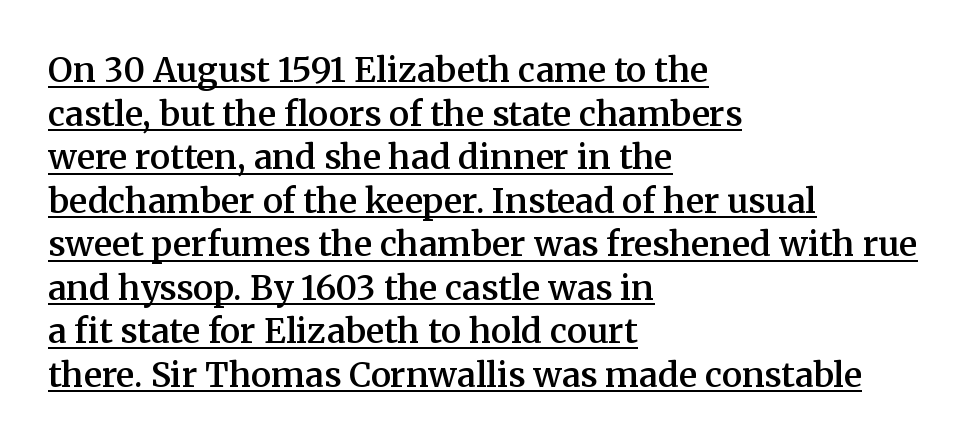
The image shows 34 px semibold serif type, upright; set left-aligned, normal line spacing (1.28x), normal letter spacing, underlined; medium stroke contrast and a medium x-height.
